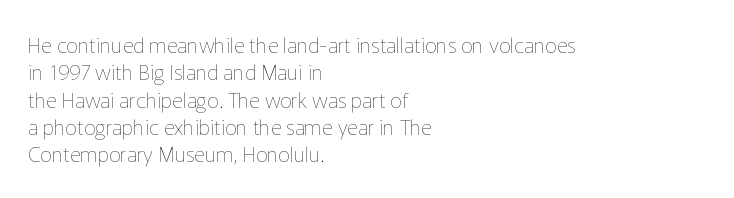
Reading down the block, your eye returns to a fixed left position each line. The weight tops out at a normal text grade. Interline gaps are of average width in this sample. The letters sit at their default tracking, neither squeezed nor spread.
